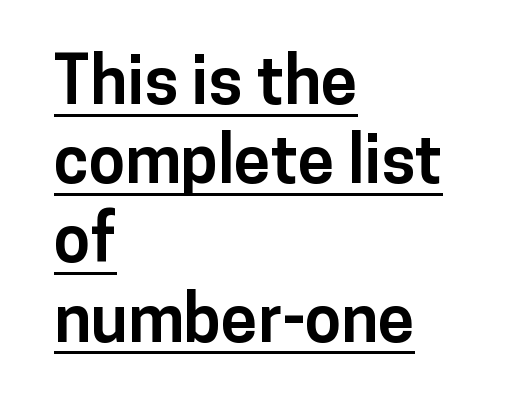
The image shows 66 px bold sans-serif type, upright; set left-aligned, line spacing 1.2x, normal letter spacing, underlined; low stroke contrast and a medium x-height.
